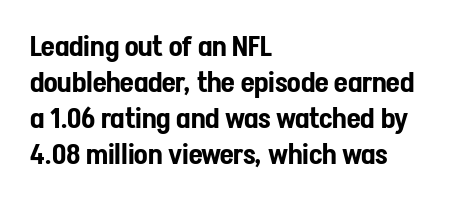
The image shows 28 px condensed sans-serif type, upright; set left-aligned, normal line spacing (1.28x), normal letter spacing, not underlined; low stroke contrast and a medium x-height.
